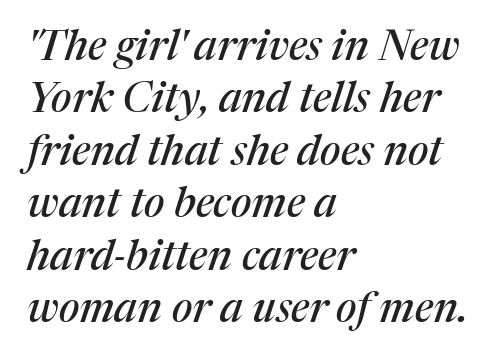
The image shows 42 px serif type, italic (leaning right); set left-aligned, normal line spacing (1.25x), normal letter spacing, not underlined; medium stroke contrast and a medium x-height.
